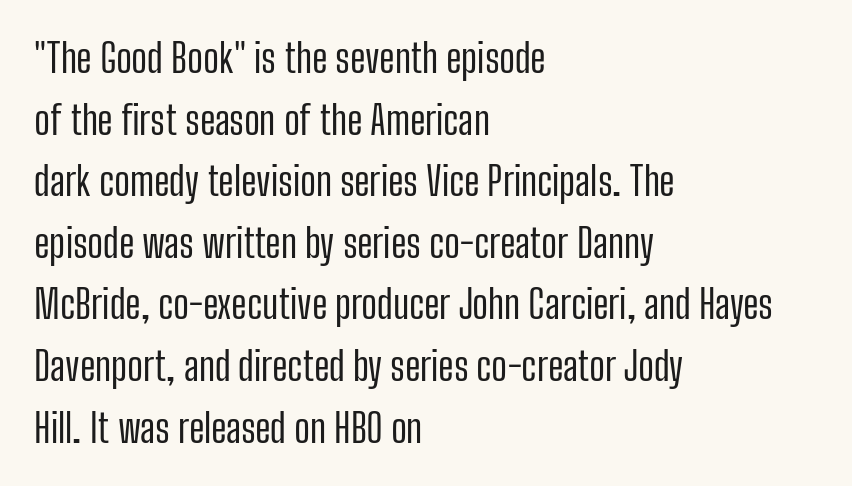
Q: Is the text bold? A: No.
Q: Is the text italic (slanted)? A: No, it is upright.
Q: Is the typeface a serif or a sans-serif typeface? A: Sans-serif.
Q: Is the text underlined? A: No.
Q: How is the paragraph aligned? A: Left-aligned.
Q: Is the spacing between letters normal or unusually wide? A: Normal.
Q: Is the spacing between lines tight, normal or loose? A: Normal.
Q: Width (condensed, normal, or wide)? A: Condensed.
Q: Stroke contrast? A: Low.
Q: x-height? A: Medium.
Q: Monospaced? A: No.
